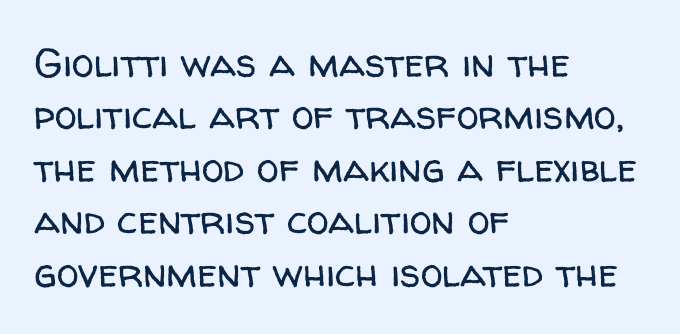
Q: Is the text bold? A: No.
Q: Is the text italic (slanted)? A: No, it is upright.
Q: Is the typeface a serif or a sans-serif typeface? A: Sans-serif.
Q: Is the text underlined? A: No.
Q: How is the paragraph aligned? A: Left-aligned.
Q: Is the spacing between letters normal or unusually wide? A: Normal.
Q: Is the spacing between lines tight, normal or loose? A: Normal.
Q: Width (condensed, normal, or wide)? A: Normal.
Q: Stroke contrast? A: Low.
Q: x-height? A: Medium.
Q: Monospaced? A: No.
